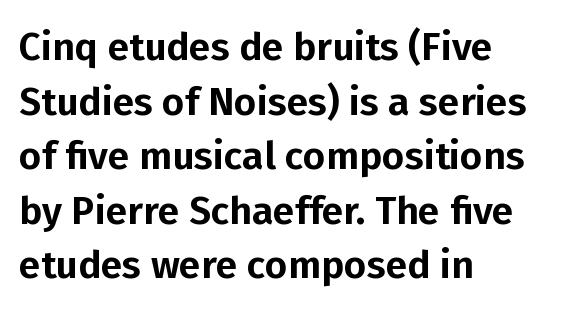
Honestly, the letter spacing is just normal — you wouldn't notice it. The foot of each line stays bare and open. Style check: upright. Here the designer chose a conventional face with non-uniform glyph widths.
